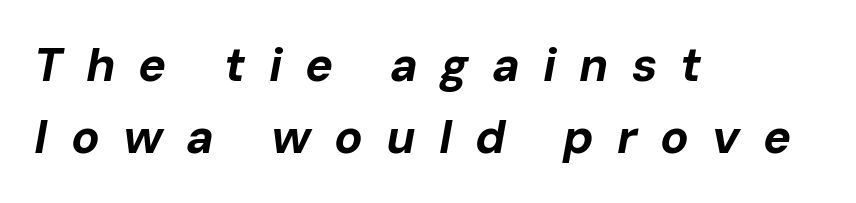
The baseline area is clear. Slanted lettering throughout. The lines in this sample share a left origin and differ only in where they stop. Regular leading. Characters follow at a spacing far wider than the type designer built in. Each letter keeps its own natural width here, so spacing adapts to shape.
